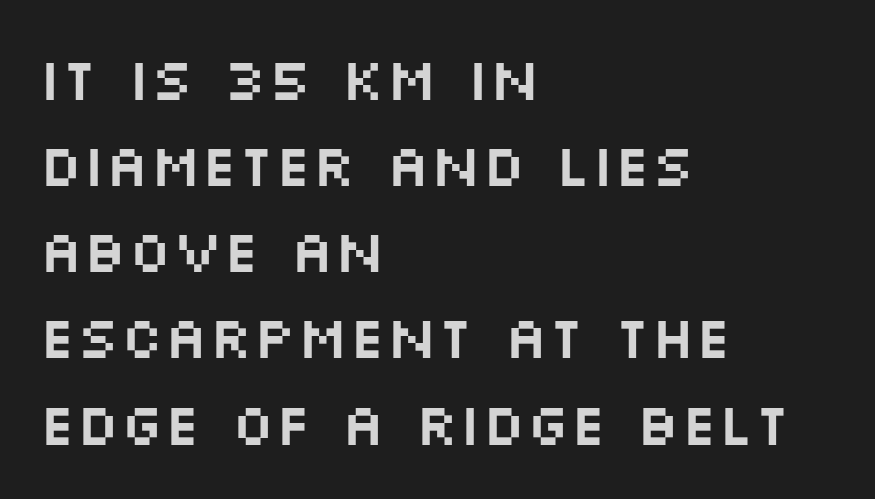
The image shows 59 px wide sans-serif type, upright; set left-aligned, normal line spacing (1.46x), normal letter spacing, not underlined; medium stroke contrast and a large x-height.
